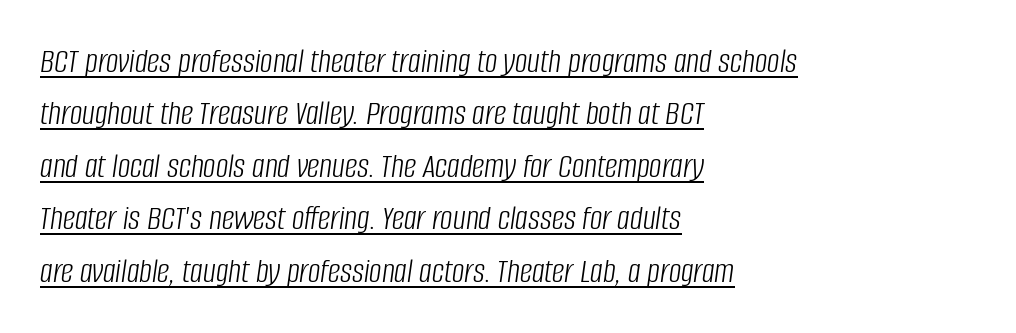
The passage shown has conventional tracking throughout. The font is comparable to plain body text, perhaps lighter. Visually the block forms a straight wall on the left and a jagged coastline on the right. The axis of the letterforms is tilted away from vertical. Each letter keeps its own natural width here, so spacing adapts to shape.
